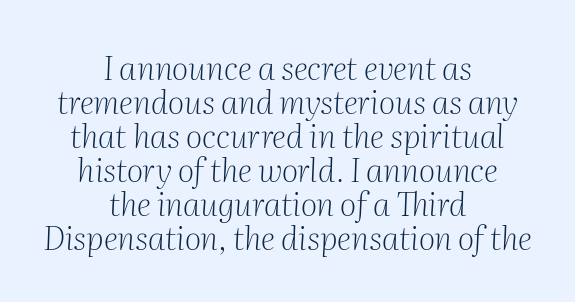
Q: Is the text bold? A: No.
Q: Is the text italic (slanted)? A: Yes, it leans right by about 2 degrees.
Q: Is the typeface a serif or a sans-serif typeface? A: Serif.
Q: Is the text underlined? A: No.
Q: How is the paragraph aligned? A: Centered.
Q: Is the spacing between letters normal or unusually wide? A: Normal.
Q: Is the spacing between lines tight, normal or loose? A: Tight.
Q: Width (condensed, normal, or wide)? A: Normal.
Q: Stroke contrast? A: Medium.
Q: x-height? A: Medium.
Q: Monospaced? A: No.
